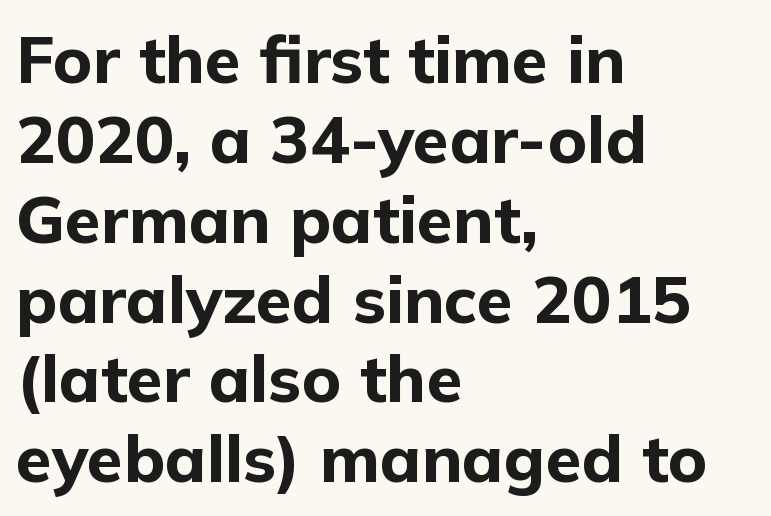
The image shows 66 px bold sans-serif type, upright; set left-aligned, line spacing 1.21x, normal letter spacing, not underlined; low stroke contrast and a medium x-height.
